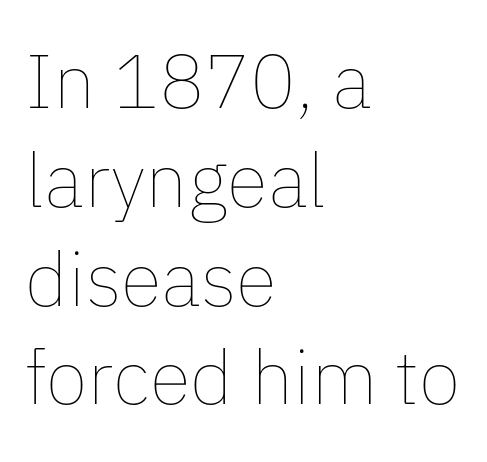
Each word holds together tightly as a unit, with standard inter-letter gaps. Honestly, there is no underline to notice here at all. These lines were composed using upright roman letters. Baseline-to-baseline distance is the conventional proportion of letter height.
